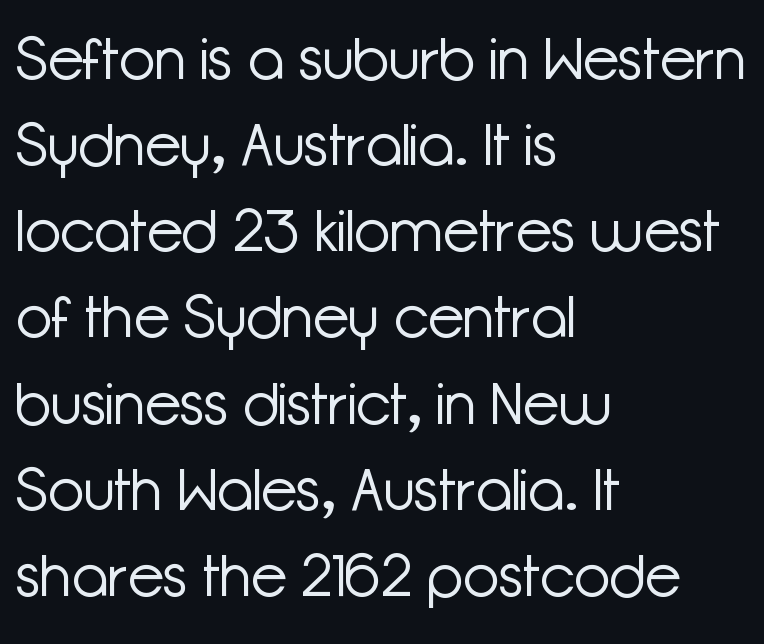
These lines are rendered in a variable-pitch font. Notice how the stems are strictly vertical — no italics here. Does the leading feel generous? No, just average. Decoration check: the copy has no underline. Layout note: lines flush left. Is the type heavy? It reads as light-to-regular instead.
